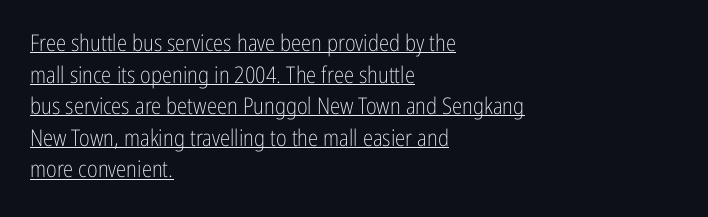
{"italic": "no", "bold": "no", "underline": "yes", "align": "left", "line_spacing": "normal", "line_spacing_ratio": 1.37, "letter_spacing": "normal", "letter_spacing_em": 0.0, "glyph_px": 23}
